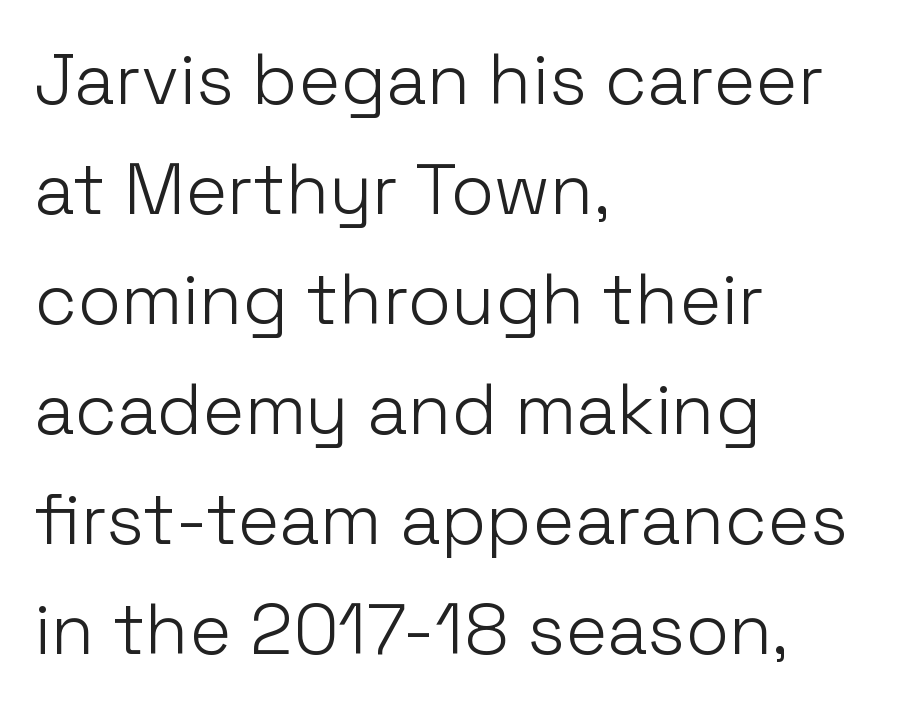
The image shows 71 px light sans-serif type, upright; set left-aligned, normal line spacing (1.55x), normal letter spacing, not underlined; low stroke contrast and a medium x-height.
